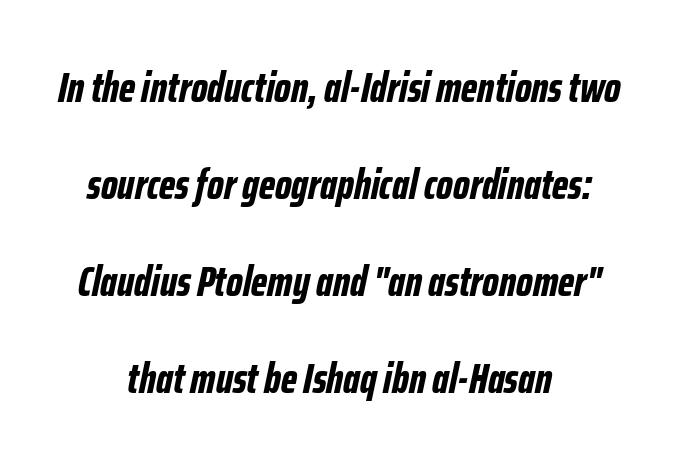
The image shows 42 px bold, condensed type, italic (leaning right); set centered, loose line spacing (2.31x), normal letter spacing, not underlined; low stroke contrast and a medium x-height.
